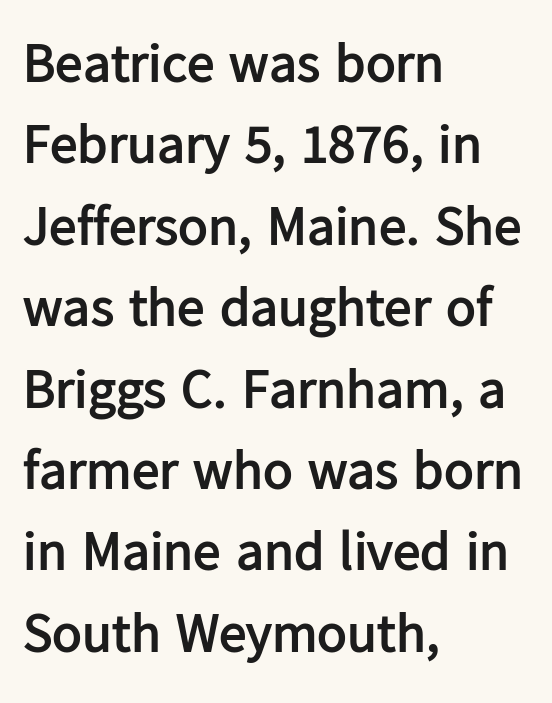
{"serif": "no", "italic": "no", "bold": "yes", "weight": "semibold", "width": "normal", "stroke_contrast": "low", "x_height": "medium", "monospaced": "no", "underline": "no", "align": "left", "line_spacing": "normal", "line_spacing_ratio": 1.48, "letter_spacing": "normal", "letter_spacing_em": 0.0, "glyph_px": 55}
